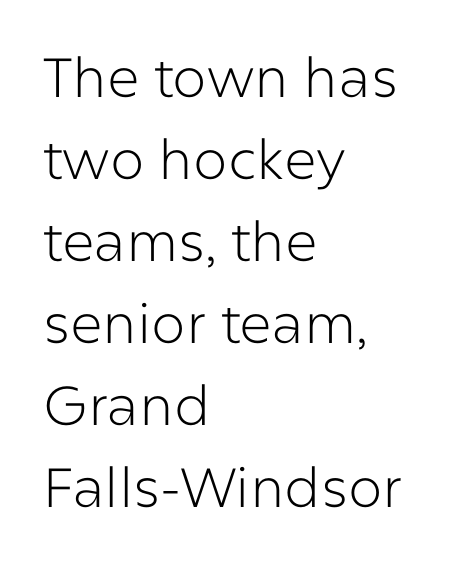
Q: Is the text bold? A: No.
Q: Is the text italic (slanted)? A: No, it is upright.
Q: Is the typeface a serif or a sans-serif typeface? A: Sans-serif.
Q: Is the text underlined? A: No.
Q: How is the paragraph aligned? A: Left-aligned.
Q: Is the spacing between letters normal or unusually wide? A: Normal.
Q: Is the spacing between lines tight, normal or loose? A: Normal.
Q: Width (condensed, normal, or wide)? A: Normal.
Q: Stroke contrast? A: Low.
Q: x-height? A: Medium.
Q: Monospaced? A: No.
